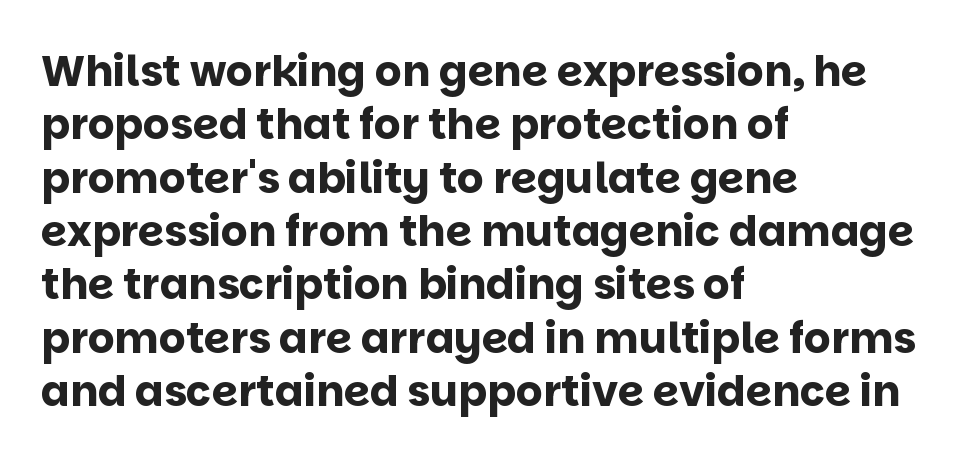
The image shows 42 px bold sans-serif type, upright; set left-aligned, normal line spacing (1.27x), normal letter spacing, not underlined; low stroke contrast and a large x-height.
